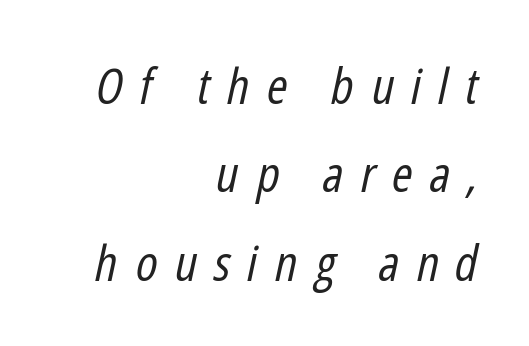
The image shows 50 px regular-weight, condensed type, italic (leaning right); set right-aligned, line spacing 1.77x, unusually wide letter spacing (+0.34 em), not underlined; low stroke contrast and a medium x-height.
